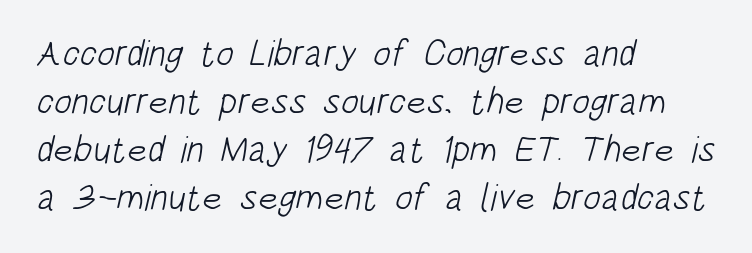
Q: Is the text bold? A: No.
Q: Is the typeface a serif or a sans-serif typeface? A: Sans-serif.
Q: Is the text underlined? A: No.
Q: How is the paragraph aligned? A: Left-aligned.
Q: Is the spacing between letters normal or unusually wide? A: Normal.
Q: Is the spacing between lines tight, normal or loose? A: Normal.
Q: Width (condensed, normal, or wide)? A: Condensed.
Q: Stroke contrast? A: Low.
Q: x-height? A: Large.
Q: Monospaced? A: No.
